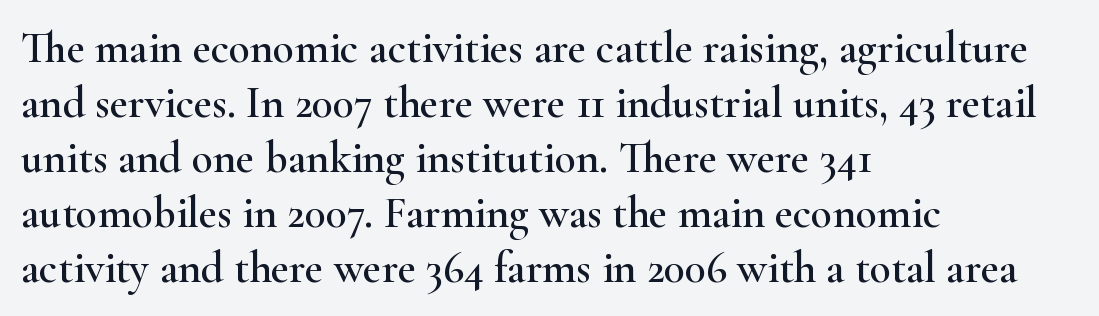
{"serif": "yes", "italic": "no", "width": "wide", "stroke_contrast": "high", "x_height": "small", "monospaced": "no", "underline": "no", "align": "left", "line_spacing": "normal", "line_spacing_ratio": 1.25, "letter_spacing": "normal", "letter_spacing_em": 0.0, "glyph_px": 44}
